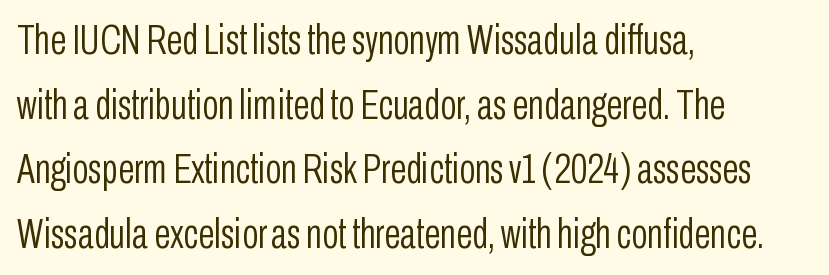
You can tell it's not italic because the verticals are truly vertical. Lines of text with bare space underneath. These lines stack with their left ends in a neat column. Do the characters align in a grid? No, the font is proportional.
